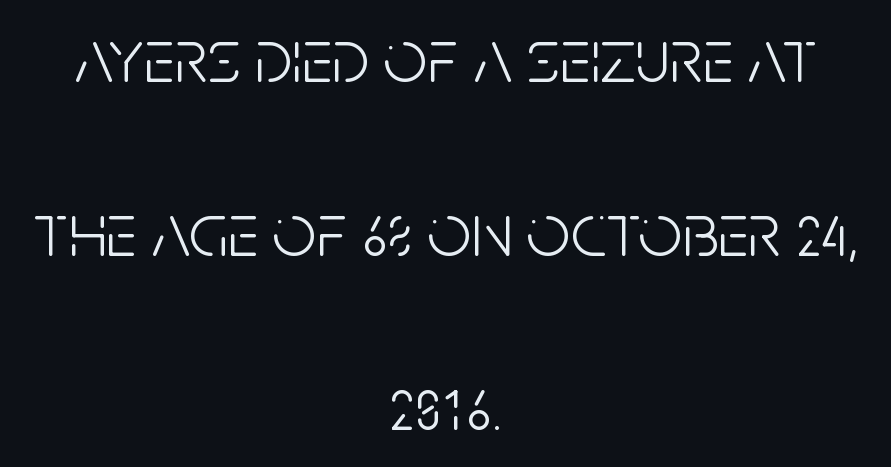
The typeface chosen for these lines omits serifs. The space beneath each line is pristine and unruled. You could call the tracking neutral — neither tight nor loose. The lettering holds an erect, upright posture throughout. Think of a printed novel: that variable character pitch is what you see here. These lines are centered, leaving both edges ragged.
